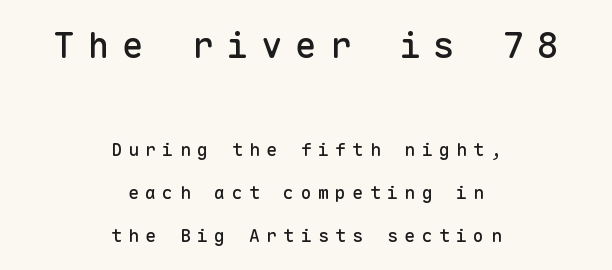
Q: Is the text italic (slanted)? A: No, it is upright.
Q: Is the typeface a serif or a sans-serif typeface? A: Sans-serif.
Q: Is the text underlined? A: No.
Q: How is the paragraph aligned? A: Centered.
Q: Is the spacing between letters normal or unusually wide? A: Unusually wide.
Q: Is the spacing between lines tight, normal or loose? A: Loose.
Q: Which block of text is set in a larger size, the first (top) or the second (bottom)? A: The first (top) one.
Q: Width (condensed, normal, or wide)? A: Normal.
Q: Stroke contrast? A: Low.
Q: x-height? A: Medium.
Q: Monospaced? A: Yes.
